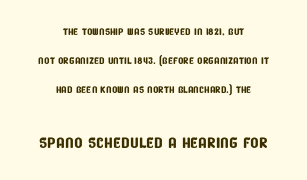
The block sitting lower on the canvas is the one with enlarged characters. The space beneath each line is pristine and unruled. Letter spacing: default. The rag falls on both sides of this text block equally.
